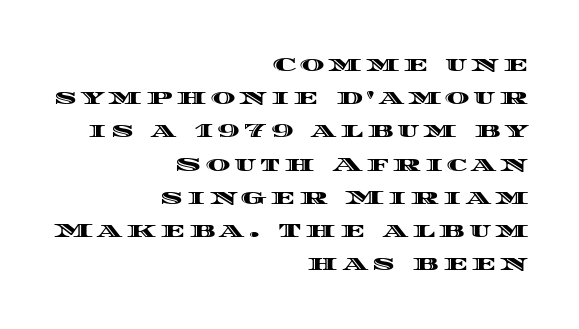
Q: Is the text italic (slanted)? A: No, it is upright.
Q: Is the text underlined? A: No.
Q: How is the paragraph aligned? A: Right-aligned.
Q: Is the spacing between lines tight, normal or loose? A: Normal.
